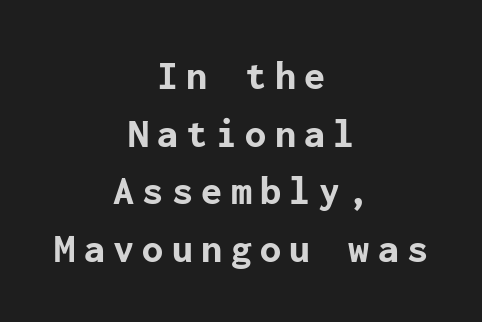
Caption: bold face, heavy strokes. Rendered with straight, roman letterforms. This is sans-serif lettering, the kind often seen on screens and signage. The space beneath each line is pristine and unruled.
